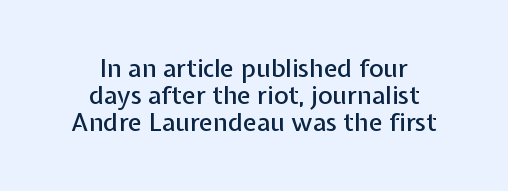
The image shows 25 px text type, upright; set centered, tight line spacing (1.09x), normal letter spacing, not underlined.
